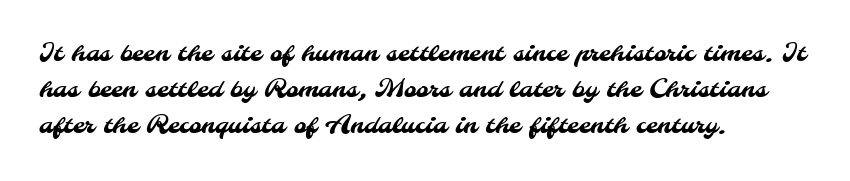
The image shows 24 px text type; set left-aligned, normal line spacing (1.49x), normal letter spacing, not underlined.
